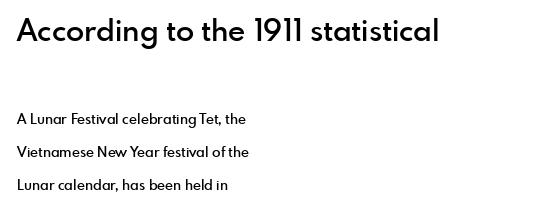
Every letter is mildly thick-stroked: semibold rather than bold. Honestly, the letter spacing is just normal — you wouldn't notice it. Characters remain perfectly vertical along every line. These lines stand farther apart than default settings would place them. The rendering uses natural spacing where letterforms have individual widths. Nothing sits at the stroke ends, so this counts as sans-serif.
